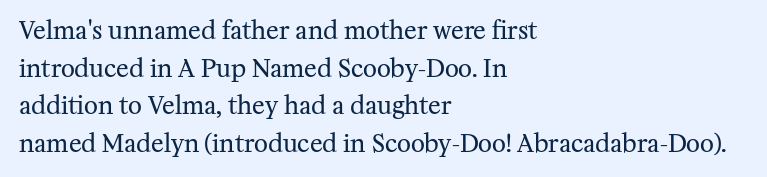
The image shows 24 px text type, upright; set left-aligned, normal line spacing (1.57x), normal letter spacing, not underlined.
